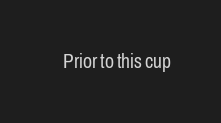
{"italic": "no", "bold": "no", "underline": "no", "letter_spacing": "normal", "letter_spacing_em": 0.0, "glyph_px": 20}
